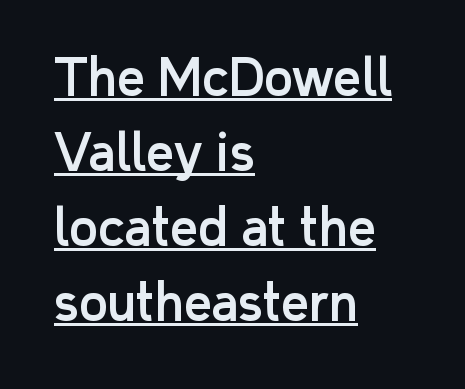
{"serif": "no", "italic": "no", "width": "normal", "stroke_contrast": "low", "x_height": "medium", "monospaced": "no", "underline": "yes", "align": "left", "line_spacing": "normal", "line_spacing_ratio": 1.53, "letter_spacing": "normal", "letter_spacing_em": 0.0, "glyph_px": 49}
